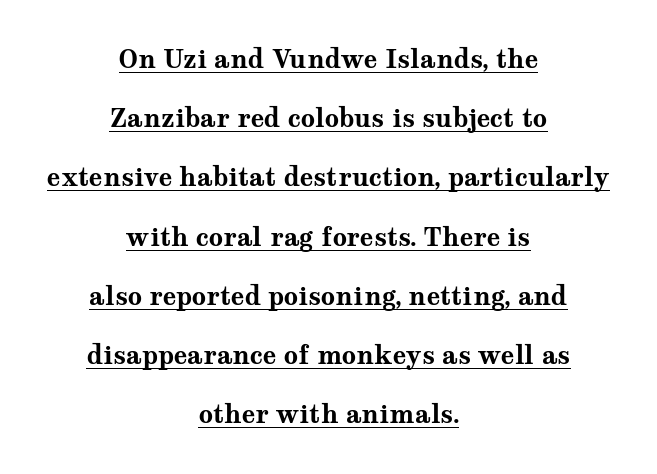
Compared with undecorated copy, this sample adds a rule below the words. Summary of weight: heavy, a full bold. This sample uses plain, unmodified letter spacing. You could fit nearly another row in the gap between these rows. Does the copy run flush right? No — it is centered line by line. Characters remain perfectly vertical along every line.
